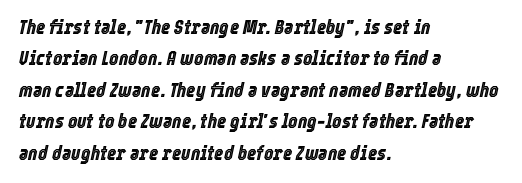
Q: Is the text italic (slanted)? A: Yes, it leans right by about 12 degrees.
Q: Is the text underlined? A: No.
Q: How is the paragraph aligned? A: Left-aligned.
Q: Is the spacing between letters normal or unusually wide? A: Normal.
Q: Is the spacing between lines tight, normal or loose? A: Normal.
